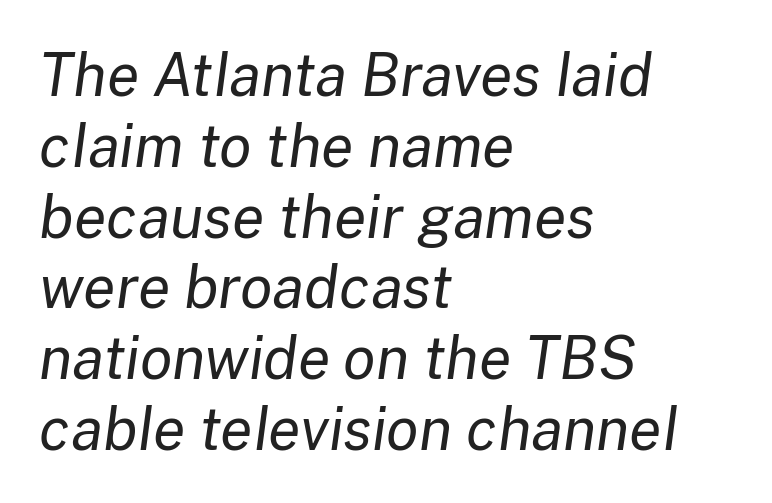
This reads as an unemphasized weight, regular at the heaviest. The words here are not underlined. Letter spacing: default. A typesetter would call this proportional, since set widths differ per character. Typeset ragged right — the left edge is the straight one. The typography opts for an oblique posture over an upright one.
